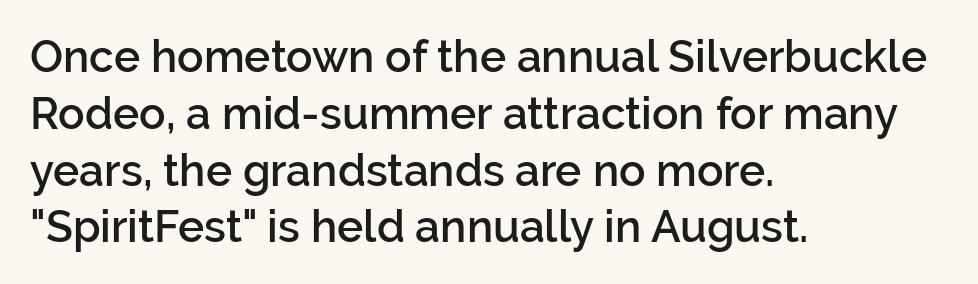
These lines are set flush left with a ragged right edge. Notice how descenders clear the ascenders below comfortably — that's standard leading. Students, this is semibold: more ink than regular, less than bold. Are there feet on the stems? There aren't — it's a sans. A typesetter would call this proportional, since set widths differ per character. Descenders hang freely into open space.
